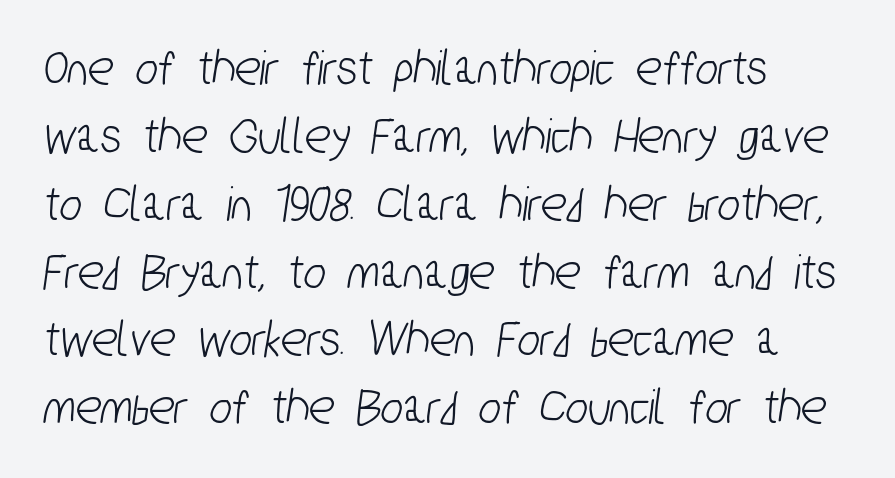
{"serif": "no", "width": "condensed", "stroke_contrast": "low", "x_height": "medium", "monospaced": "no", "underline": "no", "align": "left", "line_spacing": "normal", "line_spacing_ratio": 1.28, "letter_spacing": "normal", "letter_spacing_em": 0.0, "glyph_px": 53}
